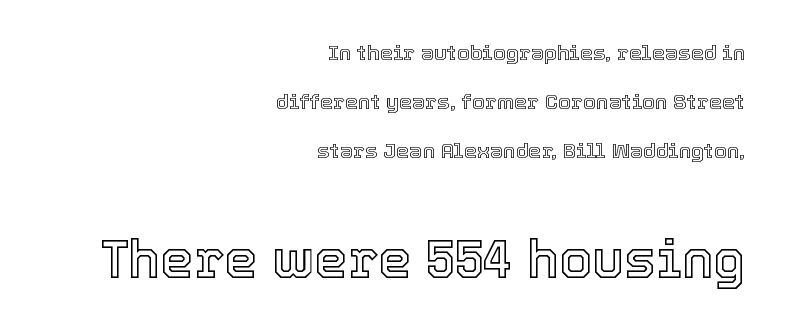
{"italic": "no", "width": "normal", "x_height": "medium", "monospaced": "no", "underline": "no", "align": "right", "line_spacing": "loose", "line_spacing_ratio": 2.33, "letter_spacing": "normal", "letter_spacing_em": 0.0, "larger_block": "second", "size_ratio": 2.52, "glyph_px": 53}
